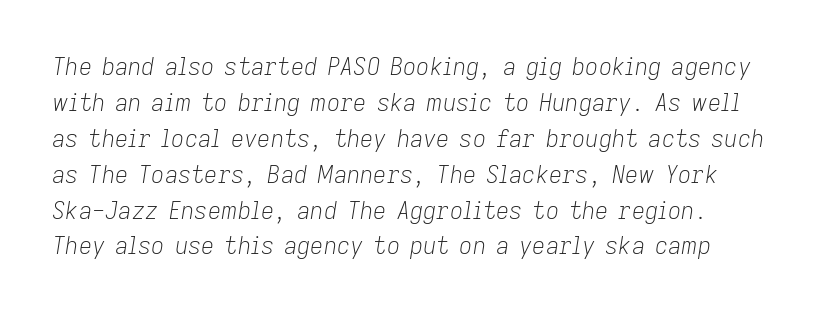
The image shows 23 px text type, italic (leaning right); set normal line spacing (1.56x), normal letter spacing, not underlined.
